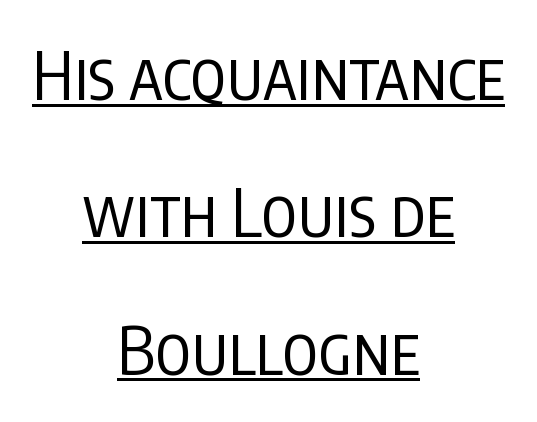
{"serif": "no", "italic": "no", "bold": "no", "weight": "regular", "width": "condensed", "stroke_contrast": "low", "x_height": "large", "monospaced": "no", "underline": "yes", "align": "center", "line_spacing": "loose", "line_spacing_ratio": 2.08, "letter_spacing": "normal", "letter_spacing_em": 0.0, "glyph_px": 66}
